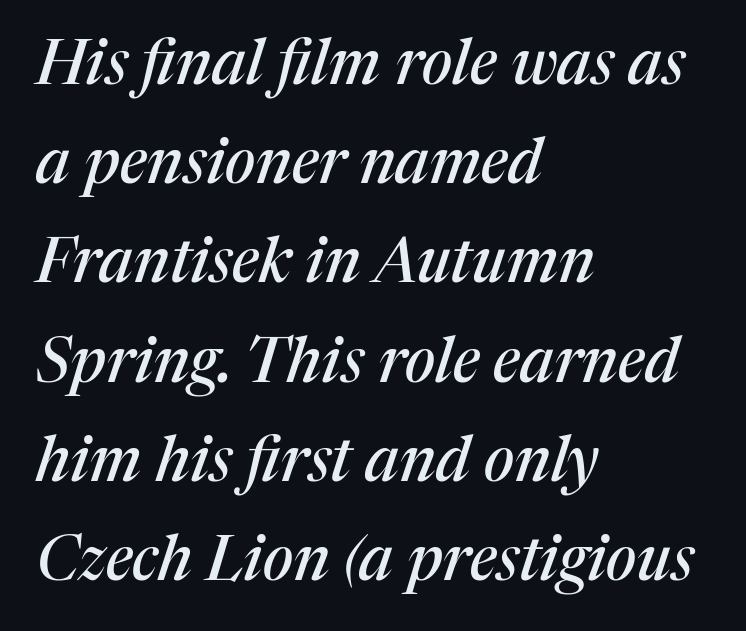
Do the characters align in a grid? No, the font is proportional. The glyphs in this specimen are seriffed. Does the lettering tilt? It does — this is italic. The space directly below the letters is spotless.
